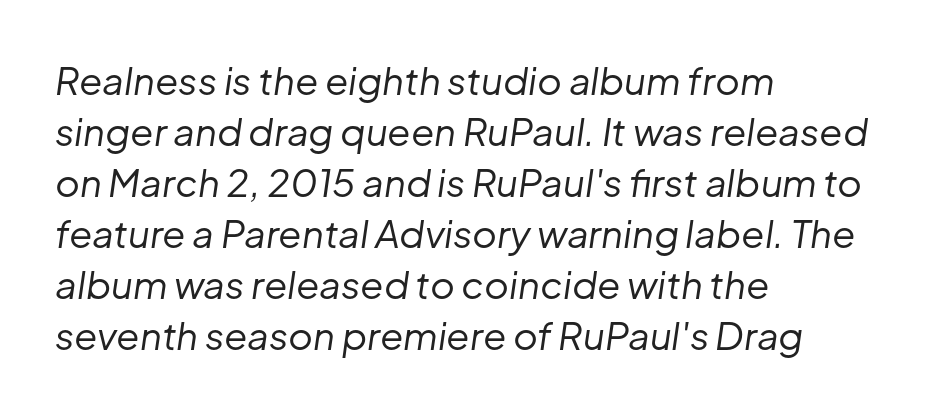
{"italic": "yes", "lean": "right", "slant_degrees": 8, "bold": "no", "weight": "regular", "width": "normal", "stroke_contrast": "low", "x_height": "medium", "monospaced": "no", "underline": "no", "align": "left", "line_spacing": "normal", "line_spacing_ratio": 1.34, "letter_spacing": "normal", "letter_spacing_em": 0.0, "glyph_px": 38}
